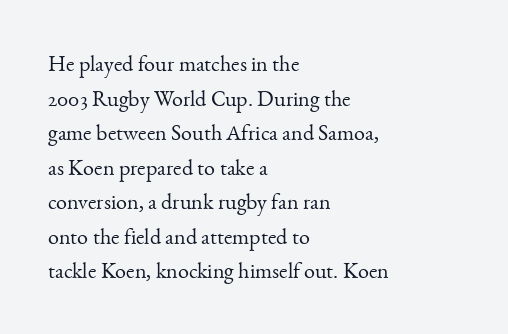
The image shows 22 px text type, upright; set left-aligned, normal line spacing (1.57x), normal letter spacing, not underlined.
